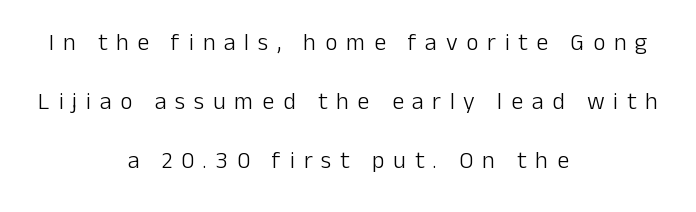
Students, note that the glyphs here are deliberately spaced far apart. Caption: face not bold, strokes unweighted. Every character sits straight up, as roman type does. Clear beneath every line of the passage. Casual observation: everything's sitting right in the middle.
